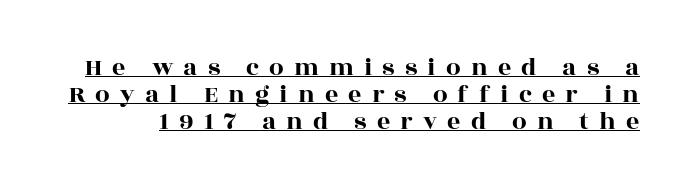
{"italic": "no", "underline": "yes", "line_spacing": "tight", "line_spacing_ratio": 1.03, "letter_spacing": "wide", "letter_spacing_em": 0.39, "glyph_px": 26}
